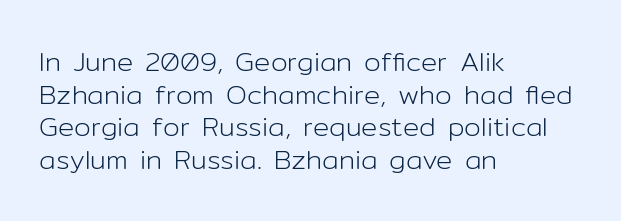
Q: Is the text bold? A: No.
Q: Is the text italic (slanted)? A: No, it is upright.
Q: Is the text underlined? A: No.
Q: How is the paragraph aligned? A: Left-aligned.
Q: Is the spacing between letters normal or unusually wide? A: Normal.
